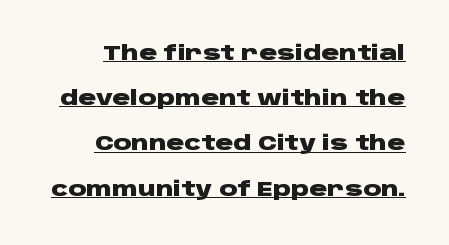
The image shows 20 px bold type, upright; set loose line spacing (2.26x), normal letter spacing, underlined.
